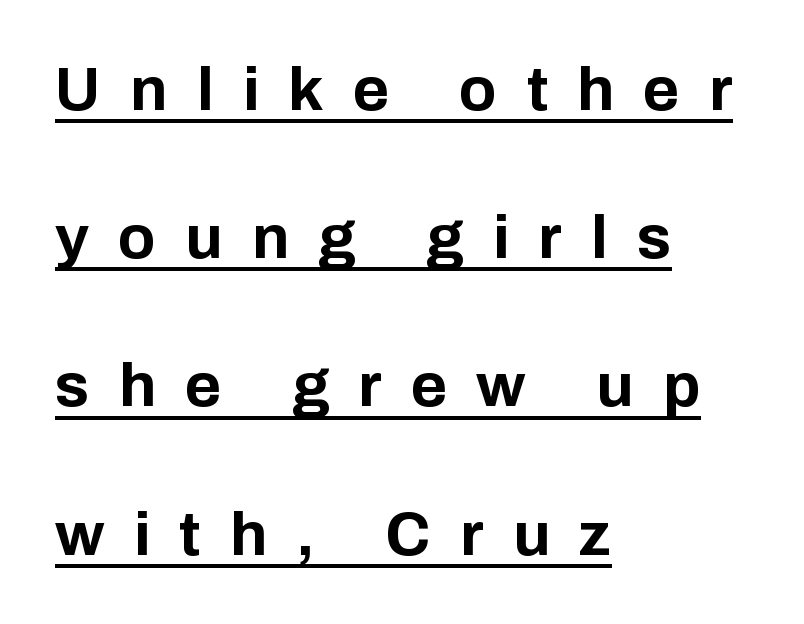
Q: Is the text bold? A: Yes.
Q: Is the text italic (slanted)? A: No, it is upright.
Q: Is the typeface a serif or a sans-serif typeface? A: Sans-serif.
Q: Is the text underlined? A: Yes.
Q: How is the paragraph aligned? A: Left-aligned.
Q: Is the spacing between letters normal or unusually wide? A: Unusually wide.
Q: Is the spacing between lines tight, normal or loose? A: Loose.
Q: Width (condensed, normal, or wide)? A: Normal.
Q: Stroke contrast? A: Low.
Q: x-height? A: Medium.
Q: Monospaced? A: No.
